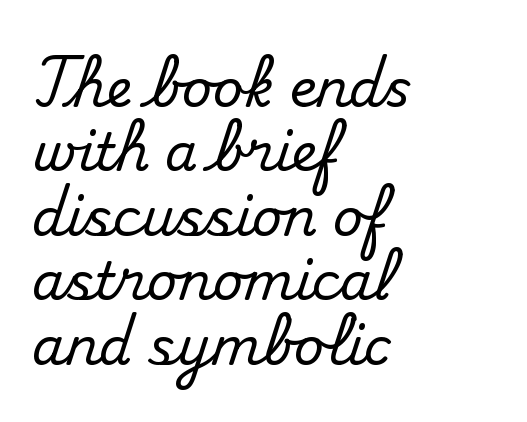
{"serif": "yes", "width": "normal", "stroke_contrast": "medium", "x_height": "small", "monospaced": "no", "underline": "no", "align": "left", "line_spacing_ratio": 1.24, "letter_spacing": "normal", "letter_spacing_em": 0.0, "glyph_px": 52}
